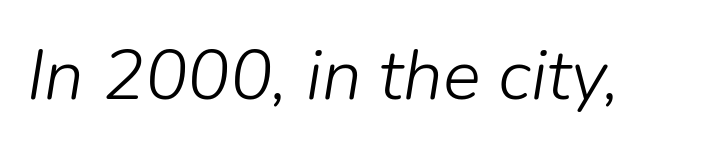
The image shows 71 px light type, italic (leaning right); set normal letter spacing, not underlined; low stroke contrast and a medium x-height.
